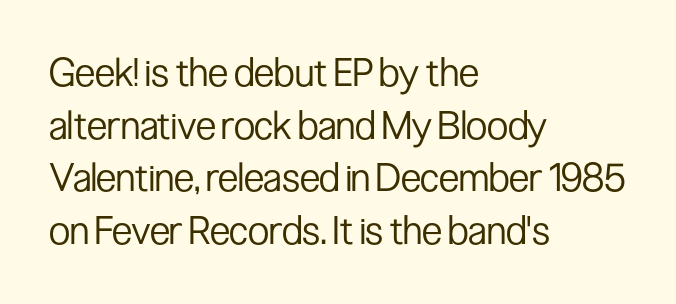
The image shows 39 px regular-weight, condensed sans-serif type, upright; set left-aligned, normal line spacing (1.35x), normal letter spacing, not underlined; low stroke contrast and a medium x-height.
